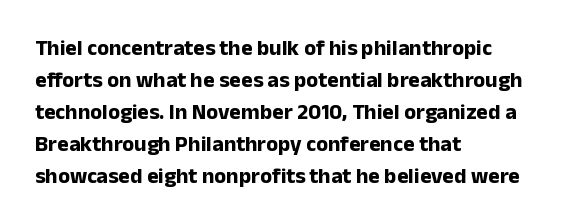
{"italic": "no", "bold": "yes", "underline": "no", "align": "left", "line_spacing": "normal", "line_spacing_ratio": 1.46, "letter_spacing": "normal", "letter_spacing_em": 0.0, "glyph_px": 22}
